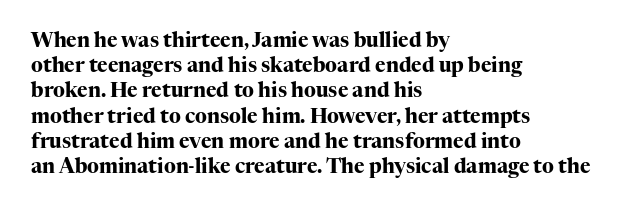
The space directly below the letters is spotless. This rendering uses left alignment, leaving the right contour irregular. The typography opts for an upright posture over an oblique one. Each word holds together tightly as a unit, with standard inter-letter gaps. Pretty heavy lettering here — definitely bold.
